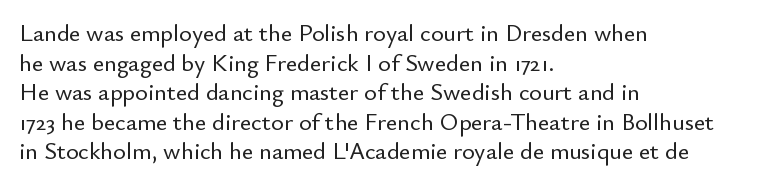
Q: Is the text italic (slanted)? A: No, it is upright.
Q: Is the text underlined? A: No.
Q: How is the paragraph aligned? A: Left-aligned.
Q: Is the spacing between letters normal or unusually wide? A: Normal.
